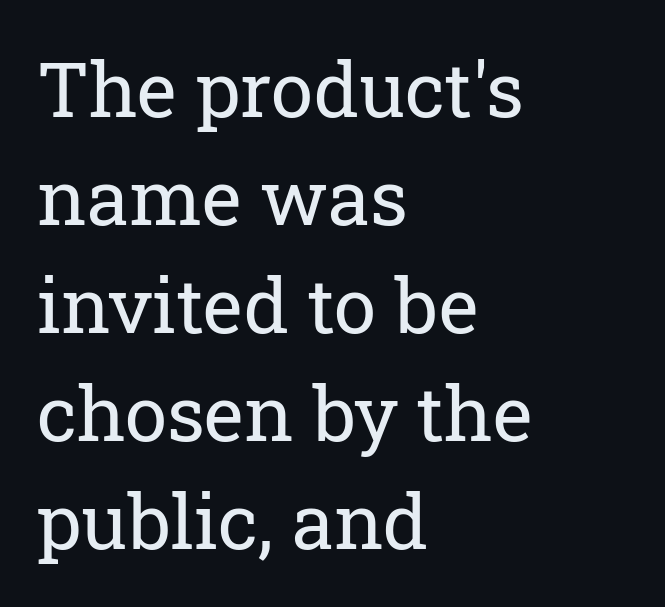
Q: Is the text bold? A: No.
Q: Is the text italic (slanted)? A: No, it is upright.
Q: Is the typeface a serif or a sans-serif typeface? A: Serif.
Q: Is the text underlined? A: No.
Q: How is the paragraph aligned? A: Left-aligned.
Q: Is the spacing between letters normal or unusually wide? A: Normal.
Q: Is the spacing between lines tight, normal or loose? A: Normal.
Q: Width (condensed, normal, or wide)? A: Normal.
Q: Stroke contrast? A: Low.
Q: x-height? A: Medium.
Q: Monospaced? A: No.
